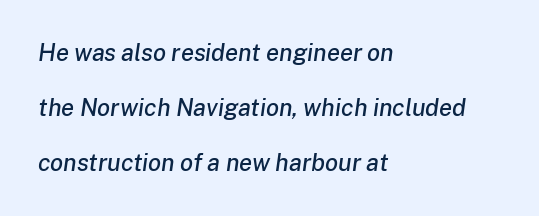
The image shows 24 px text type, italic (leaning right); set left-aligned, loose line spacing (2.3x), normal letter spacing, not underlined.
